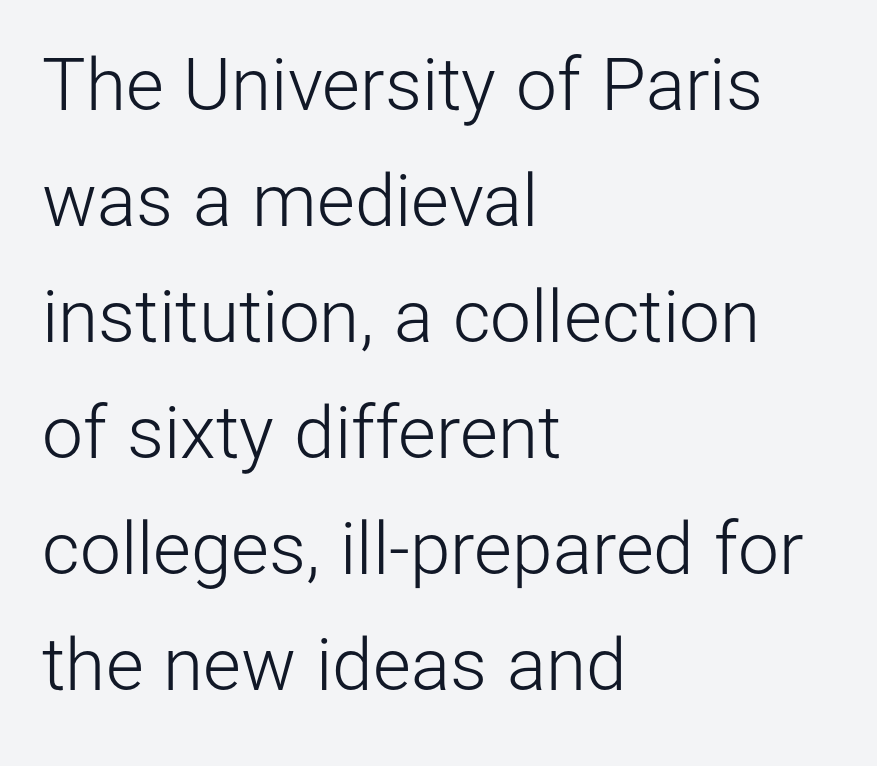
Q: Is the text bold? A: No.
Q: Is the text italic (slanted)? A: No, it is upright.
Q: Is the typeface a serif or a sans-serif typeface? A: Sans-serif.
Q: Is the text underlined? A: No.
Q: How is the paragraph aligned? A: Left-aligned.
Q: Is the spacing between letters normal or unusually wide? A: Normal.
Q: Is the spacing between lines tight, normal or loose? A: Normal.
Q: Width (condensed, normal, or wide)? A: Normal.
Q: Stroke contrast? A: Low.
Q: x-height? A: Medium.
Q: Monospaced? A: No.
